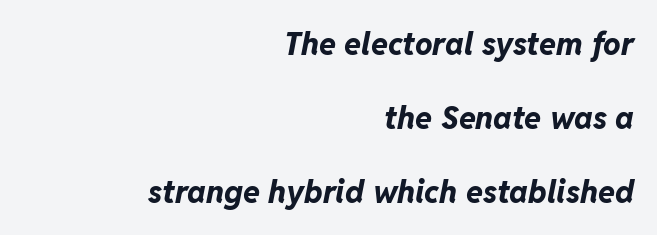
{"italic": "yes", "lean": "right", "slant_degrees": 11, "bold": "yes", "weight": "bold", "width": "normal", "stroke_contrast": "low", "x_height": "medium", "monospaced": "no", "underline": "no", "align": "right", "line_spacing": "loose", "line_spacing_ratio": 2.38, "letter_spacing": "normal", "letter_spacing_em": 0.0, "glyph_px": 31}
